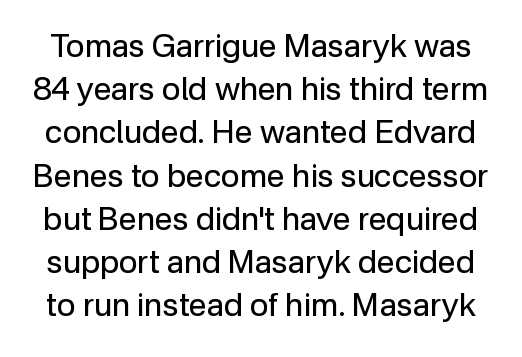
The block of text has a typical density, with ordinary space between rows. Nothing unusual about the tracking: characters are spaced as the font intends. The rendering uses natural spacing where letterforms have individual widths. The strokes carry an ordinary text weight at most. The letters carry no serifs — their stems end cleanly without finishing strokes.
